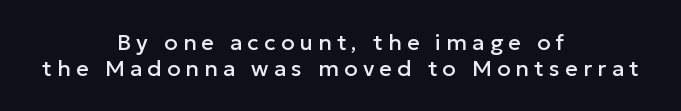
{"italic": "no", "underline": "no", "align": "center", "line_spacing_ratio": 1.17, "letter_spacing": "wide", "letter_spacing_em": 0.24, "glyph_px": 22}
